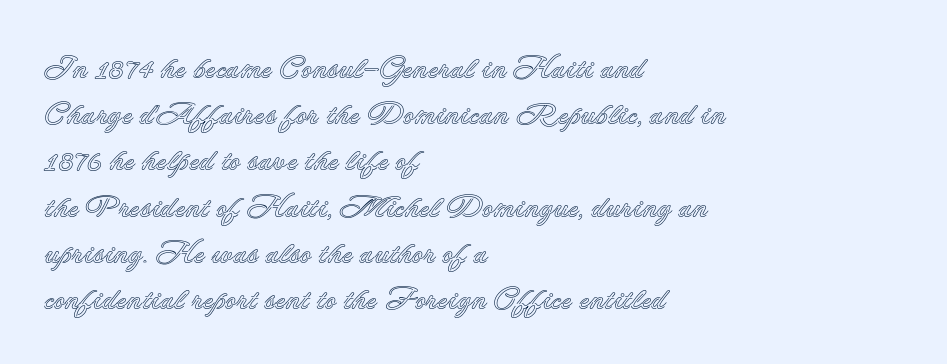
The image shows 31 px text type; set left-aligned, normal line spacing (1.49x), normal letter spacing, not underlined; a small x-height.
